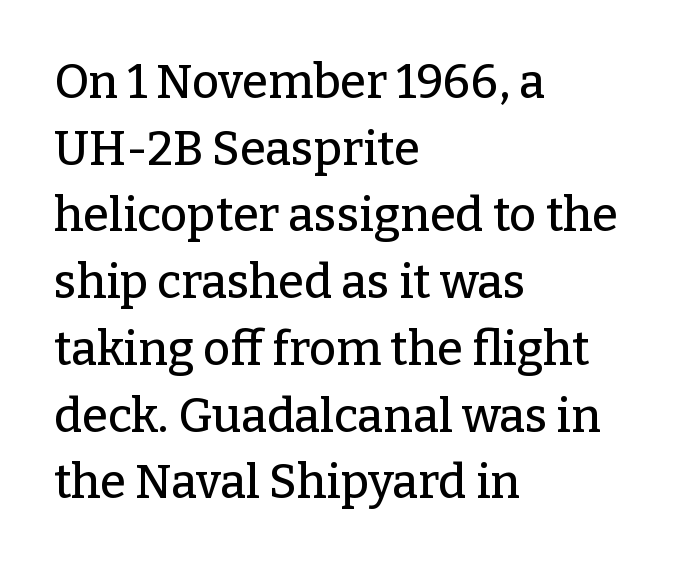
The image shows 47 px serif type, upright; set left-aligned, normal line spacing (1.42x), normal letter spacing, not underlined; low stroke contrast and a medium x-height.
